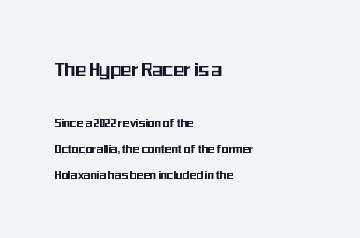
{"italic": "no", "underline": "no", "align": "left", "line_spacing_ratio": 1.85, "letter_spacing": "normal", "letter_spacing_em": 0.0, "larger_block": "first", "size_ratio": 1.57, "glyph_px": 22}
